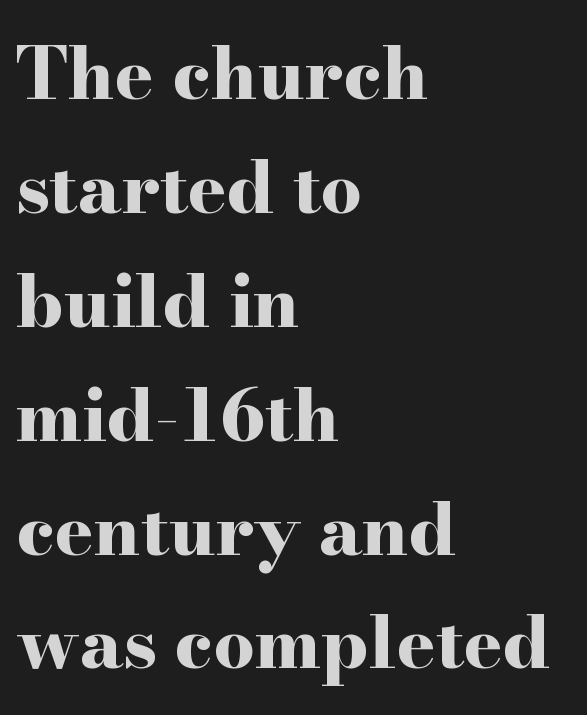
Q: Is the text bold? A: Yes.
Q: Is the text italic (slanted)? A: No, it is upright.
Q: Is the typeface a serif or a sans-serif typeface? A: Serif.
Q: Is the text underlined? A: No.
Q: How is the paragraph aligned? A: Left-aligned.
Q: Is the spacing between letters normal or unusually wide? A: Normal.
Q: Is the spacing between lines tight, normal or loose? A: Normal.
Q: Width (condensed, normal, or wide)? A: Wide.
Q: Stroke contrast? A: High.
Q: x-height? A: Small.
Q: Monospaced? A: No.
